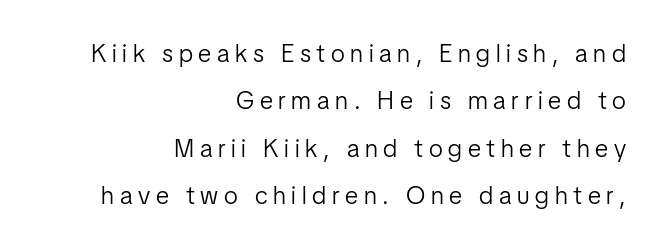
{"italic": "no", "bold": "no", "underline": "no", "align": "right", "line_spacing": "loose", "line_spacing_ratio": 1.9, "letter_spacing": "wide", "letter_spacing_em": 0.23, "glyph_px": 25}
